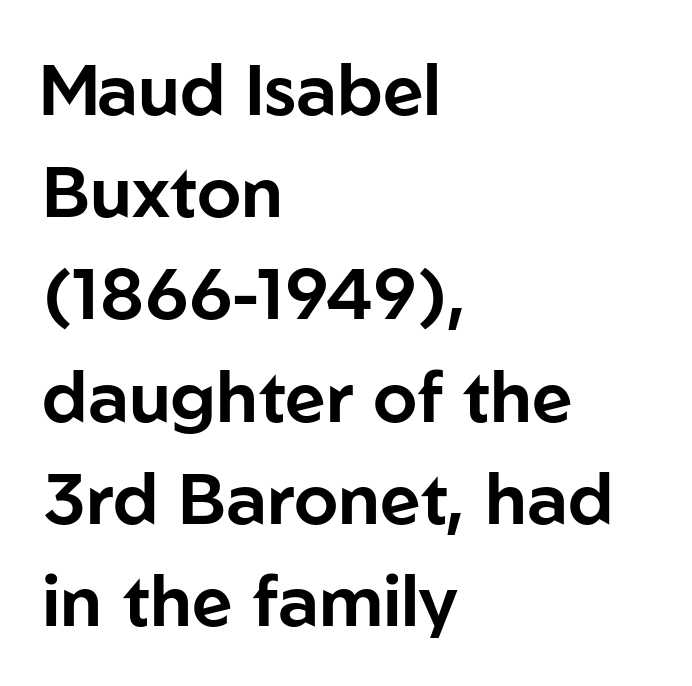
Q: Is the text italic (slanted)? A: No, it is upright.
Q: Is the typeface a serif or a sans-serif typeface? A: Sans-serif.
Q: Is the text underlined? A: No.
Q: How is the paragraph aligned? A: Left-aligned.
Q: Is the spacing between letters normal or unusually wide? A: Normal.
Q: Is the spacing between lines tight, normal or loose? A: Normal.
Q: Width (condensed, normal, or wide)? A: Normal.
Q: Stroke contrast? A: Low.
Q: x-height? A: Medium.
Q: Monospaced? A: No.
